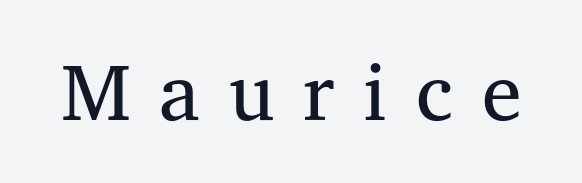
Each row of text sits above clean, open space. The face used here is rendered with a markedly widened letterfit. Looks like regular typesetting: each glyph gets only the width it needs. Typographically, this falls in the serif category. Weight: in the light-to-regular range. Ordinary non-slanted type is in use.
